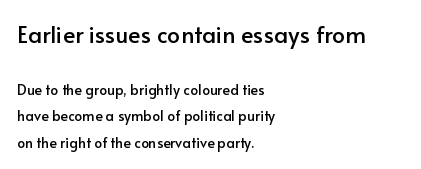
The image shows 23 px text type, upright; set left-aligned, line spacing 1.89x, normal letter spacing, not underlined; the first (top) block is 1.64x larger.
